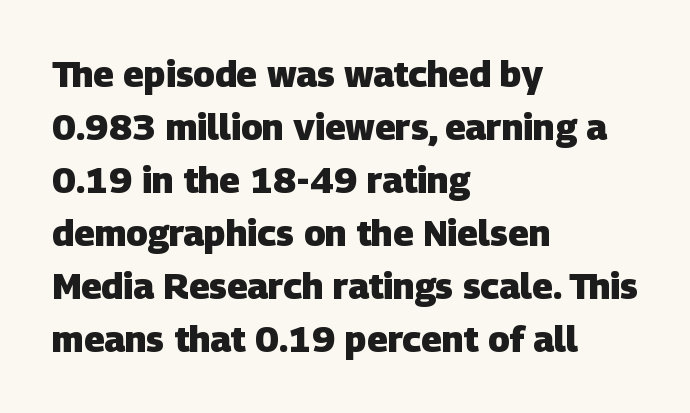
{"serif": "no", "bold": "yes", "weight": "heavy", "width": "normal", "stroke_contrast": "low", "x_height": "large", "monospaced": "no", "underline": "no", "align": "left", "line_spacing": "normal", "line_spacing_ratio": 1.47, "letter_spacing": "normal", "letter_spacing_em": 0.0, "glyph_px": 36}
